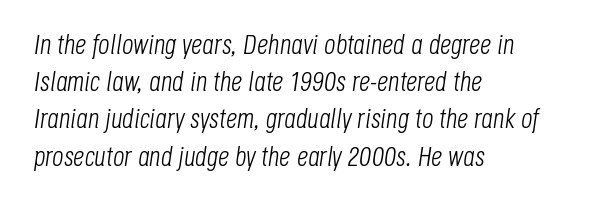
Q: Is the text bold? A: No.
Q: Is the text italic (slanted)? A: Yes, it leans right by about 8 degrees.
Q: Is the text underlined? A: No.
Q: How is the paragraph aligned? A: Left-aligned.
Q: Is the spacing between letters normal or unusually wide? A: Normal.
Q: Is the spacing between lines tight, normal or loose? A: Normal.
Q: Width (condensed, normal, or wide)? A: Condensed.
Q: Stroke contrast? A: Low.
Q: x-height? A: Large.
Q: Monospaced? A: No.
